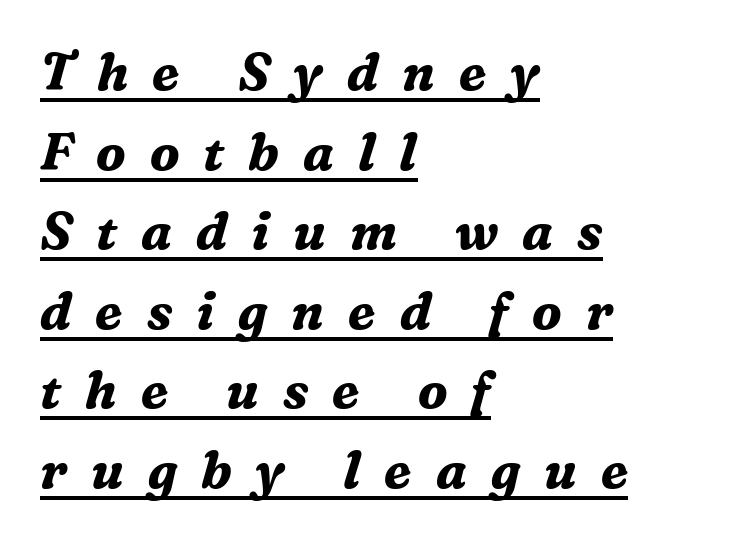
Q: Is the text bold? A: Yes.
Q: Is the text italic (slanted)? A: Yes, it leans right by about 16 degrees.
Q: Is the typeface a serif or a sans-serif typeface? A: Serif.
Q: Is the text underlined? A: Yes.
Q: How is the paragraph aligned? A: Left-aligned.
Q: Is the spacing between letters normal or unusually wide? A: Unusually wide.
Q: Is the spacing between lines tight, normal or loose? A: Normal.
Q: Width (condensed, normal, or wide)? A: Normal.
Q: Stroke contrast? A: Medium.
Q: x-height? A: Medium.
Q: Monospaced? A: No.
